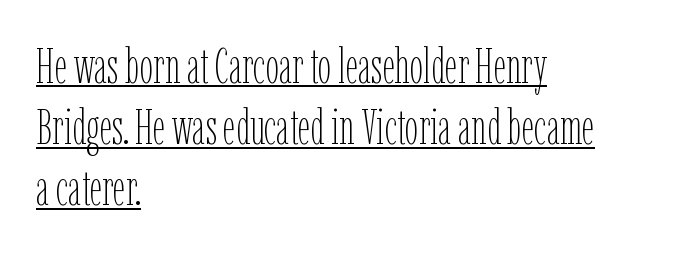
The image shows 49 px thin, condensed type, upright; set left-aligned, normal line spacing (1.25x), normal letter spacing, underlined; low stroke contrast and a medium x-height.
